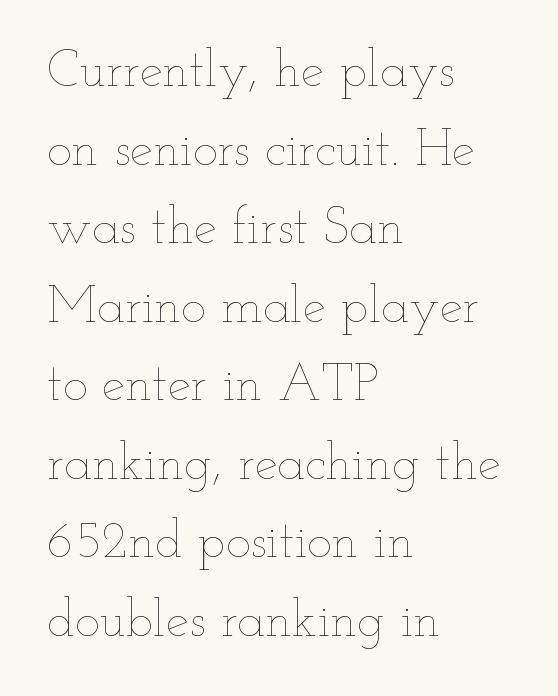
Q: Is the text bold? A: No.
Q: Is the text italic (slanted)? A: No, it is upright.
Q: Is the text underlined? A: No.
Q: How is the paragraph aligned? A: Left-aligned.
Q: Is the spacing between letters normal or unusually wide? A: Normal.
Q: Is the spacing between lines tight, normal or loose? A: Normal.
Q: Width (condensed, normal, or wide)? A: Wide.
Q: Stroke contrast? A: Low.
Q: x-height? A: Small.
Q: Monospaced? A: No.
